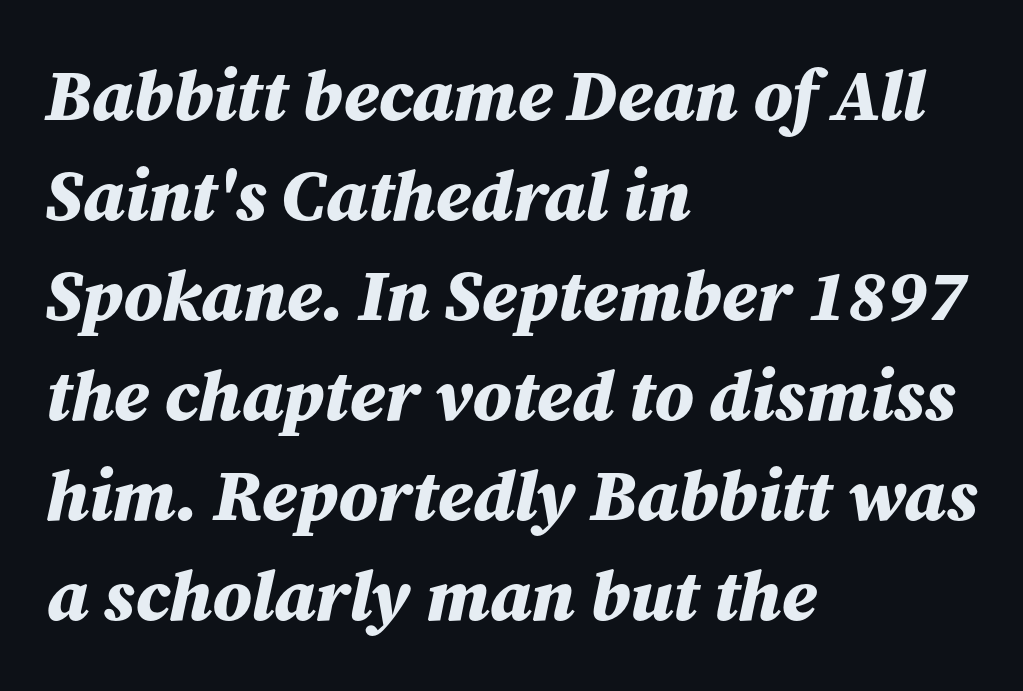
Has an underline been added? It has not. Regarding leading, the lines here are spaced in the standard way. Notice how the passage keeps a crisp vertical edge on the left only. The axis of the letterforms is tilted away from vertical. Plenty of ink on the page — the face is bold. Each letter keeps its own natural width here, so spacing adapts to shape.
